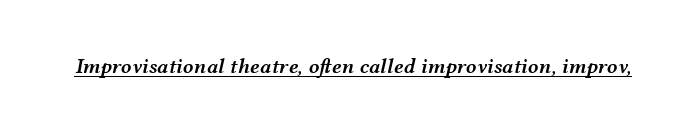
{"italic": "yes", "lean": "right", "slant_degrees": 12, "bold": "semi", "underline": "yes", "letter_spacing": "normal", "letter_spacing_em": 0.0, "glyph_px": 21}
